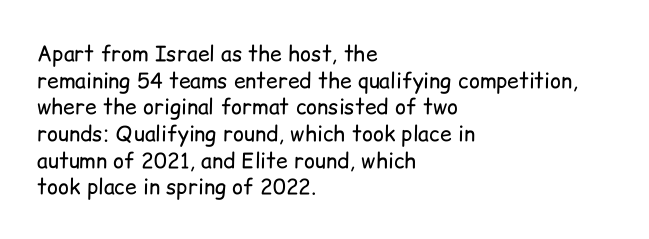
Summary of weight: not heavy and not bold. The vertical gap from one line to the next is medium. The type is set solid horizontally, with unmodified tracking. No italicization has been applied; the sample stays upright. The paragraph shown leans on its left margin. The gap between lines stays unmarked.
